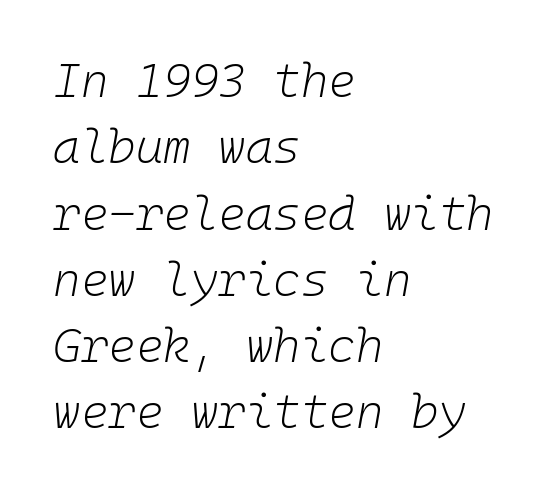
{"italic": "yes", "lean": "right", "slant_degrees": 10, "bold": "no", "weight": "light", "width": "normal", "stroke_contrast": "low", "x_height": "medium", "monospaced": "yes", "underline": "no", "align": "left", "line_spacing": "normal", "line_spacing_ratio": 1.41, "letter_spacing": "normal", "letter_spacing_em": 0.0, "glyph_px": 47}
